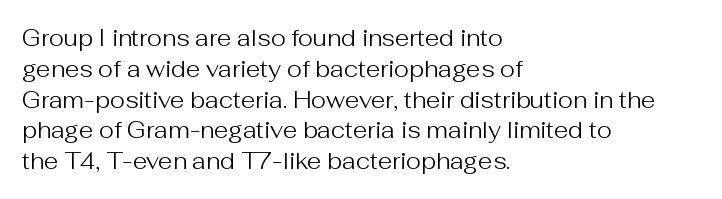
Q: Is the text bold? A: No.
Q: Is the text italic (slanted)? A: No, it is upright.
Q: Is the text underlined? A: No.
Q: How is the paragraph aligned? A: Left-aligned.
Q: Is the spacing between letters normal or unusually wide? A: Normal.
Q: Is the spacing between lines tight, normal or loose? A: Normal.
